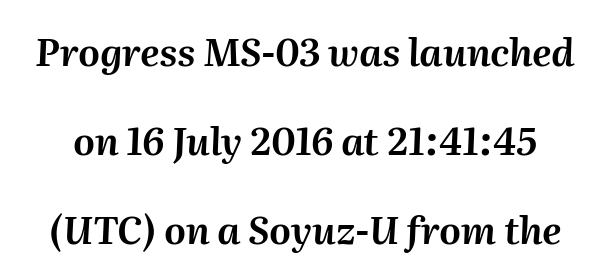
{"italic": "yes", "lean": "right", "slant_degrees": 2, "width": "normal", "stroke_contrast": "medium", "x_height": "medium", "monospaced": "no", "underline": "no", "line_spacing": "loose", "line_spacing_ratio": 2.34, "letter_spacing": "normal", "letter_spacing_em": 0.0, "glyph_px": 38}
